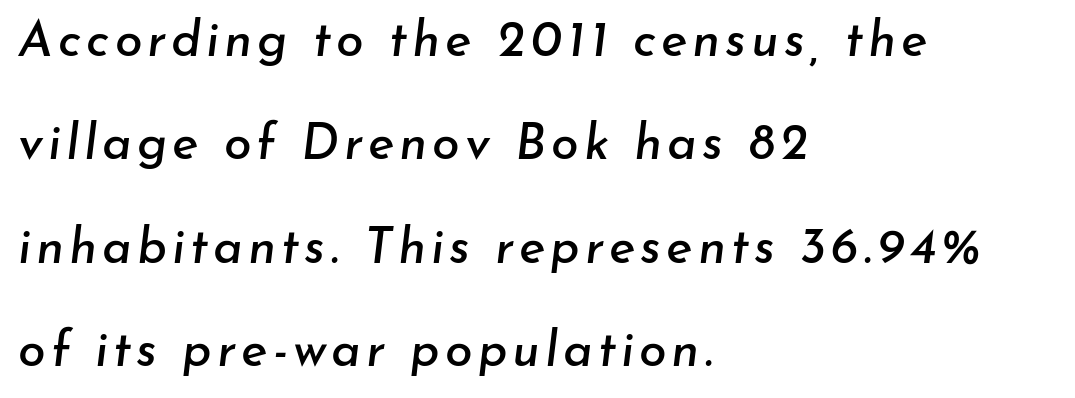
Q: Is the text italic (slanted)? A: Yes, it leans right by about 7 degrees.
Q: Is the text underlined? A: No.
Q: How is the paragraph aligned? A: Left-aligned.
Q: Is the spacing between lines tight, normal or loose? A: Loose.
Q: Width (condensed, normal, or wide)? A: Normal.
Q: Stroke contrast? A: Low.
Q: x-height? A: Small.
Q: Monospaced? A: No.
